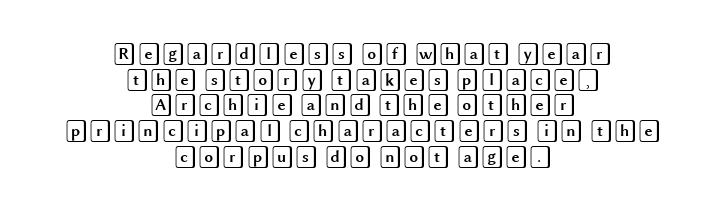
{"italic": "no", "underline": "no", "align": "center", "line_spacing_ratio": 1.17, "letter_spacing": "normal", "letter_spacing_em": 0.0, "glyph_px": 22}
